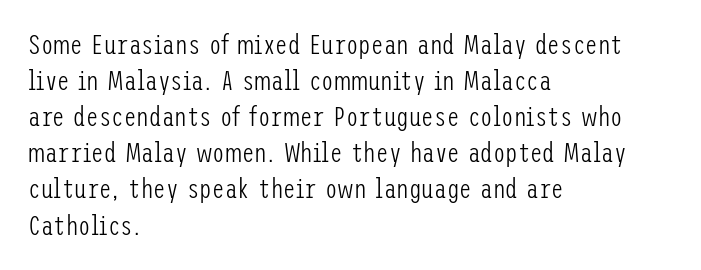
The image shows 28 px light, condensed sans-serif type, upright; set left-aligned, normal line spacing (1.29x), normal letter spacing, not underlined; low stroke contrast and a medium x-height.
